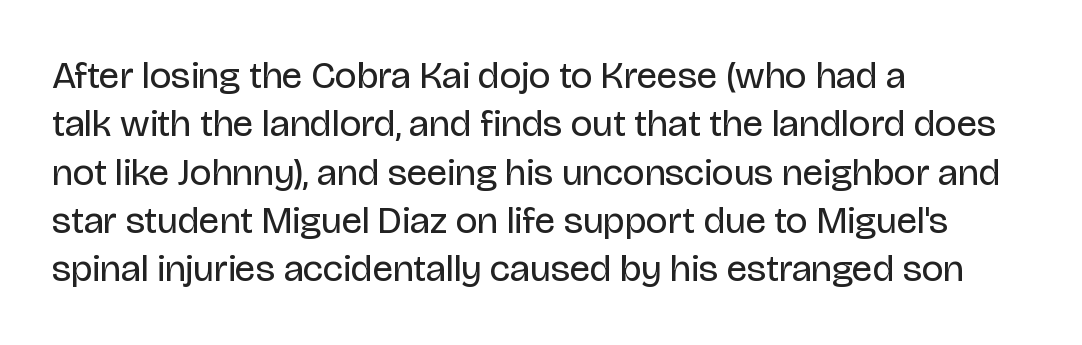
The image shows 38 px regular-weight sans-serif type, upright; set left-aligned, normal line spacing (1.27x), normal letter spacing, not underlined; low stroke contrast and a large x-height.
